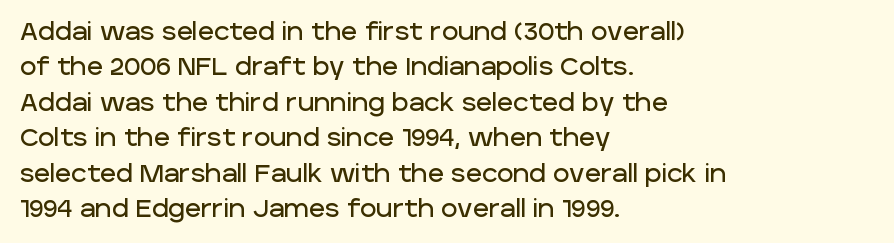
{"italic": "no", "underline": "no", "align": "left", "line_spacing": "normal", "line_spacing_ratio": 1.42, "letter_spacing": "normal", "letter_spacing_em": 0.0, "glyph_px": 25}
